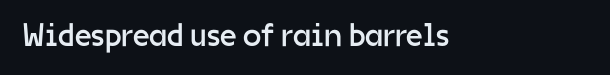
What stands out about the letter spacing? Nothing — it is the standard amount. Quick note: not italic, upright. Just letters on the line, the space beneath them empty. This is not heavy type; no bold has been used. Grotesque or geometric, the face here clearly has no serifs.
